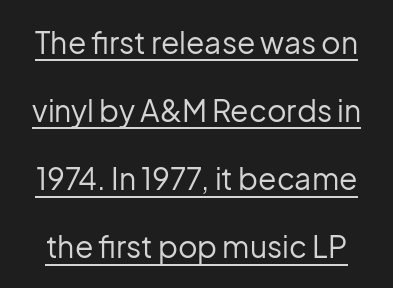
Q: Is the text bold? A: No.
Q: Is the text italic (slanted)? A: No, it is upright.
Q: Is the typeface a serif or a sans-serif typeface? A: Sans-serif.
Q: Is the text underlined? A: Yes.
Q: Is the spacing between letters normal or unusually wide? A: Normal.
Q: Is the spacing between lines tight, normal or loose? A: Loose.
Q: Width (condensed, normal, or wide)? A: Normal.
Q: Stroke contrast? A: Low.
Q: x-height? A: Medium.
Q: Monospaced? A: No.
